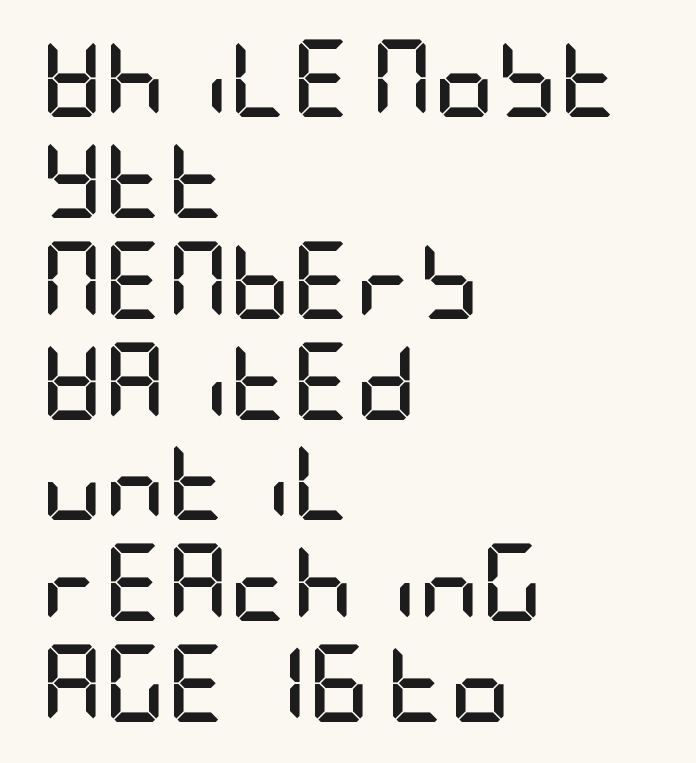
The image shows 77 px semibold, condensed sans-serif type, upright; set left-aligned, normal line spacing (1.31x), normal letter spacing, not underlined; low stroke contrast and a large x-height.
